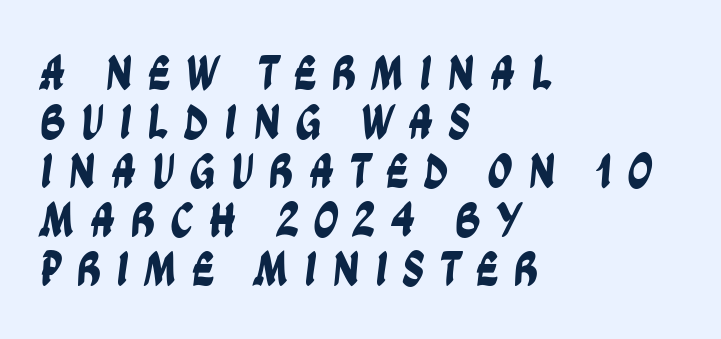
Q: Is the typeface a serif or a sans-serif typeface? A: Sans-serif.
Q: Is the text underlined? A: No.
Q: How is the paragraph aligned? A: Left-aligned.
Q: Is the spacing between letters normal or unusually wide? A: Unusually wide.
Q: Is the spacing between lines tight, normal or loose? A: Tight.
Q: Width (condensed, normal, or wide)? A: Condensed.
Q: Stroke contrast? A: Low.
Q: x-height? A: Large.
Q: Monospaced? A: No.
